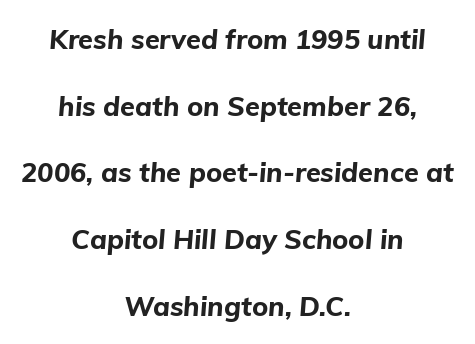
Q: Is the text bold? A: Yes.
Q: Is the text italic (slanted)? A: Yes, it leans right by about 5 degrees.
Q: Is the text underlined? A: No.
Q: How is the paragraph aligned? A: Centered.
Q: Is the spacing between letters normal or unusually wide? A: Normal.
Q: Is the spacing between lines tight, normal or loose? A: Loose.
